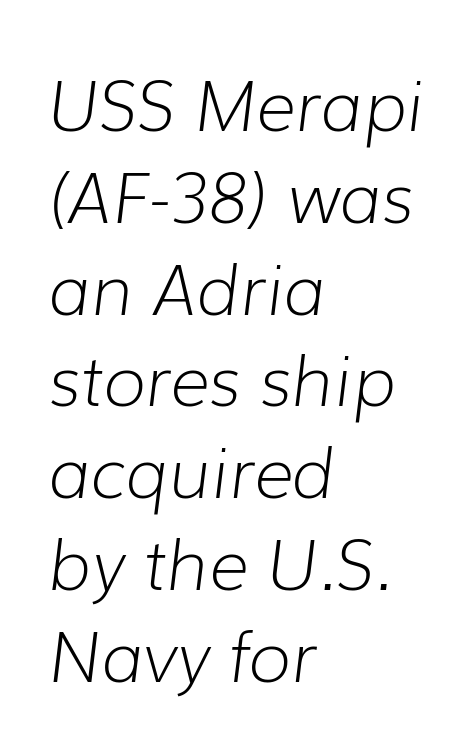
{"italic": "yes", "lean": "right", "slant_degrees": 7, "bold": "no", "weight": "light", "width": "normal", "stroke_contrast": "low", "x_height": "medium", "monospaced": "no", "underline": "no", "align": "left", "line_spacing": "normal", "line_spacing_ratio": 1.33, "letter_spacing": "normal", "letter_spacing_em": 0.0, "glyph_px": 69}
